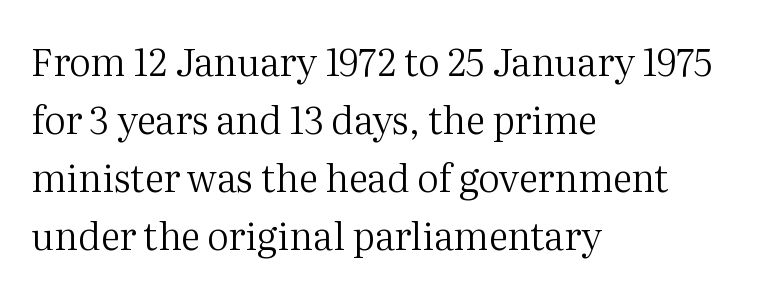
{"serif": "yes", "italic": "no", "bold": "no", "weight": "regular", "width": "normal", "stroke_contrast": "medium", "x_height": "medium", "monospaced": "no", "underline": "no", "align": "left", "line_spacing": "normal", "line_spacing_ratio": 1.53, "letter_spacing": "normal", "letter_spacing_em": 0.0, "glyph_px": 38}
